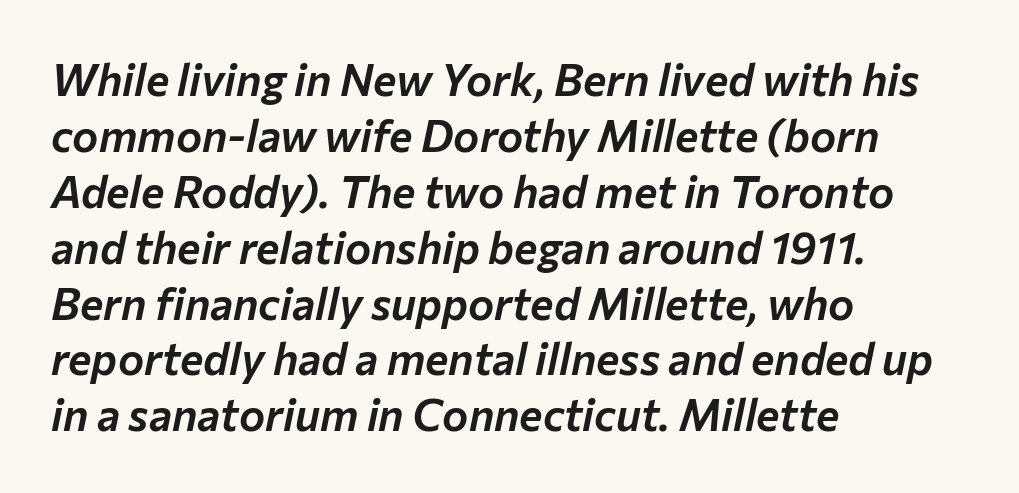
The rag falls on the right side of this text block. Descenders are the only things crossing below the line. Standard letterfit; no display-style spreading of the glyphs. You can tell it's italic because the verticals aren't actually vertical.
